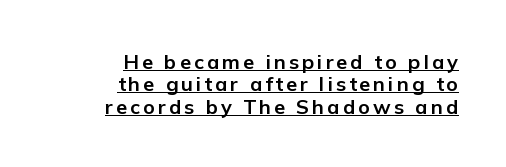
{"italic": "no", "bold": "yes", "underline": "yes", "align": "right", "line_spacing": "tight", "line_spacing_ratio": 1.12, "glyph_px": 20}
